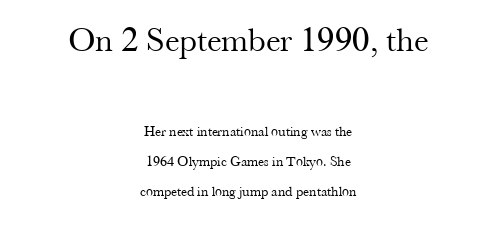
The image shows 34 px regular-weight serif type, upright; set centered, loose line spacing (2.12x), normal letter spacing, not underlined; the first (top) block is 2.43x larger; medium stroke contrast and a small x-height.
